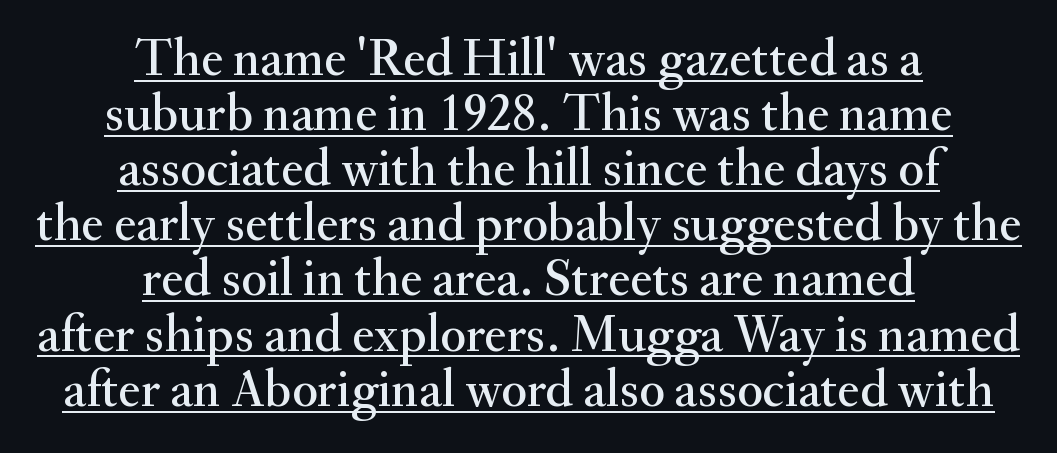
{"serif": "yes", "italic": "no", "width": "normal", "stroke_contrast": "medium", "x_height": "small", "monospaced": "no", "underline": "yes", "align": "center", "line_spacing": "tight", "line_spacing_ratio": 1.04, "letter_spacing": "normal", "letter_spacing_em": 0.0, "glyph_px": 53}
